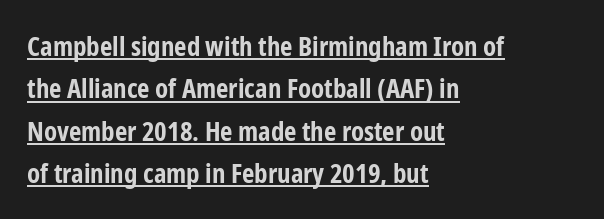
{"italic": "no", "bold": "yes", "underline": "yes", "align": "left", "line_spacing": "normal", "line_spacing_ratio": 1.57, "letter_spacing": "normal", "letter_spacing_em": 0.0, "glyph_px": 27}
